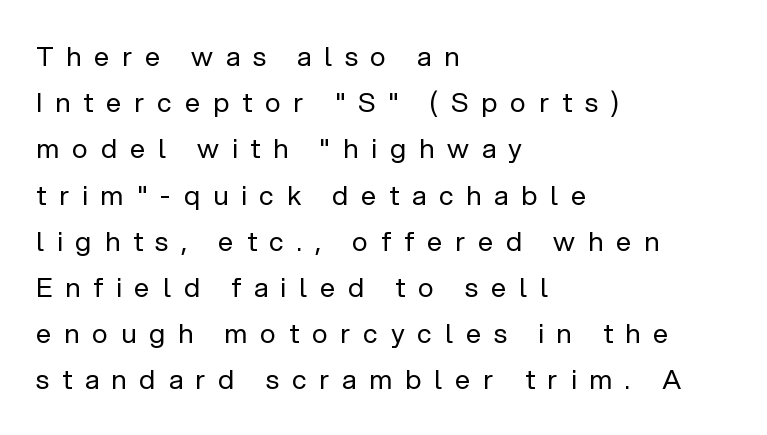
The image shows 27 px text type, upright; set left-aligned, line spacing 1.71x, unusually wide letter spacing (+0.48 em), not underlined.
